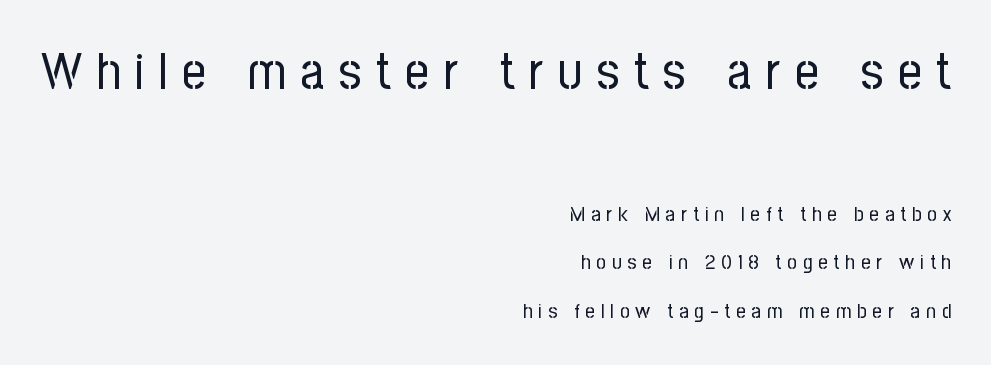
{"serif": "no", "italic": "no", "bold": "no", "weight": "regular", "width": "condensed", "stroke_contrast": "low", "x_height": "medium", "monospaced": "no", "underline": "no", "align": "right", "line_spacing": "loose", "line_spacing_ratio": 2.3, "letter_spacing": "wide", "letter_spacing_em": 0.28, "larger_block": "first", "size_ratio": 2.48, "glyph_px": 52}
